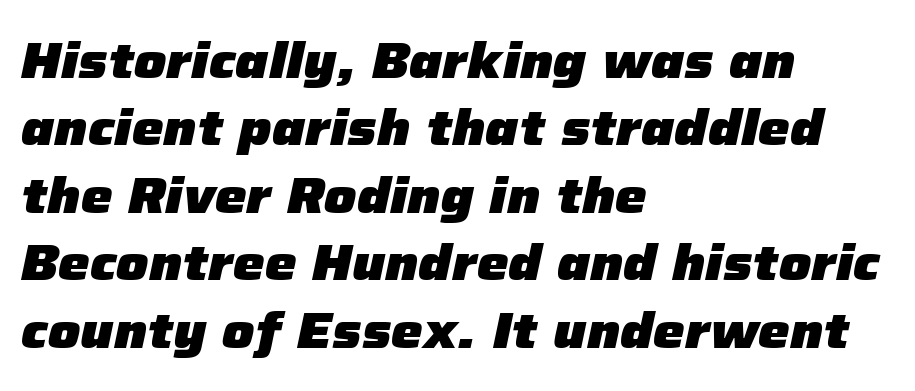
{"italic": "yes", "lean": "right", "slant_degrees": 12, "bold": "yes", "weight": "heavy", "width": "normal", "stroke_contrast": "low", "x_height": "medium", "monospaced": "no", "underline": "no", "align": "left", "line_spacing": "normal", "line_spacing_ratio": 1.35, "letter_spacing": "normal", "letter_spacing_em": 0.0, "glyph_px": 50}
